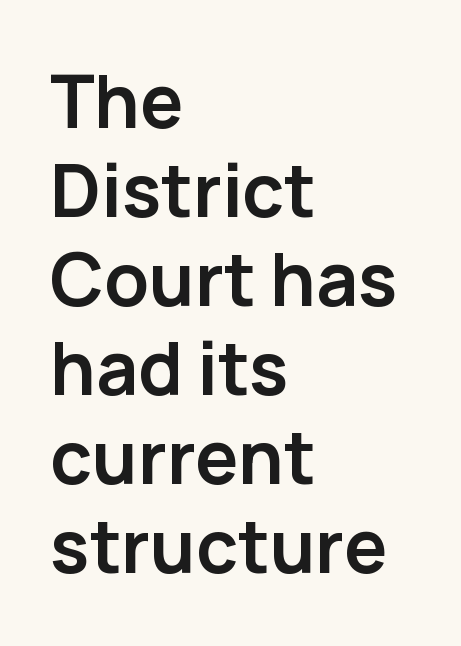
Q: Is the text bold? A: Yes.
Q: Is the text italic (slanted)? A: No, it is upright.
Q: Is the typeface a serif or a sans-serif typeface? A: Sans-serif.
Q: Is the text underlined? A: No.
Q: How is the paragraph aligned? A: Left-aligned.
Q: Is the spacing between letters normal or unusually wide? A: Normal.
Q: Width (condensed, normal, or wide)? A: Normal.
Q: Stroke contrast? A: Low.
Q: x-height? A: Medium.
Q: Monospaced? A: No.
